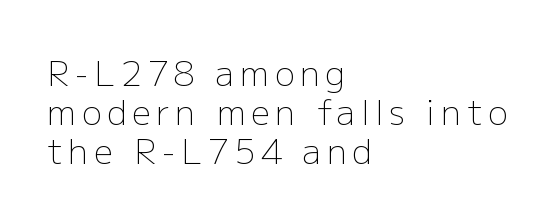
Q: Is the text bold? A: No.
Q: Is the text italic (slanted)? A: No, it is upright.
Q: Is the typeface a serif or a sans-serif typeface? A: Sans-serif.
Q: Is the text underlined? A: No.
Q: How is the paragraph aligned? A: Left-aligned.
Q: Width (condensed, normal, or wide)? A: Normal.
Q: Stroke contrast? A: Low.
Q: x-height? A: Medium.
Q: Monospaced? A: No.
